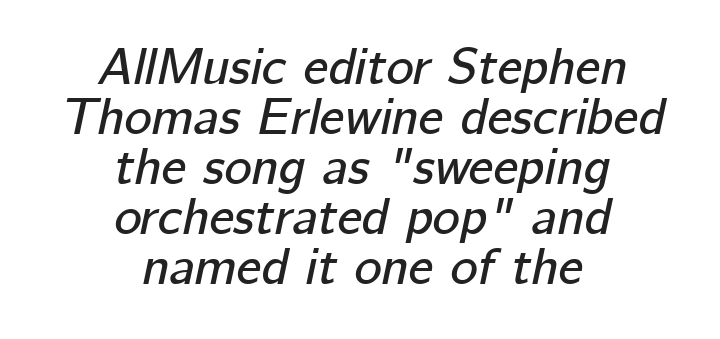
Q: Is the text italic (slanted)? A: Yes, it leans right by about 12 degrees.
Q: Is the text underlined? A: No.
Q: How is the paragraph aligned? A: Centered.
Q: Is the spacing between letters normal or unusually wide? A: Normal.
Q: Is the spacing between lines tight, normal or loose? A: Tight.
Q: Width (condensed, normal, or wide)? A: Normal.
Q: Stroke contrast? A: Low.
Q: x-height? A: Medium.
Q: Monospaced? A: No.
